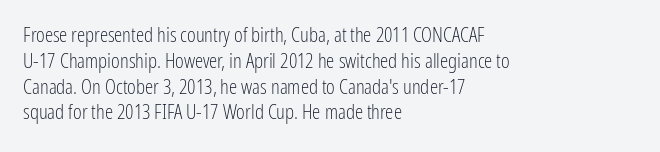
{"italic": "no", "bold": "no", "underline": "no", "align": "left", "line_spacing_ratio": 1.23, "letter_spacing": "normal", "letter_spacing_em": 0.0, "glyph_px": 21}
